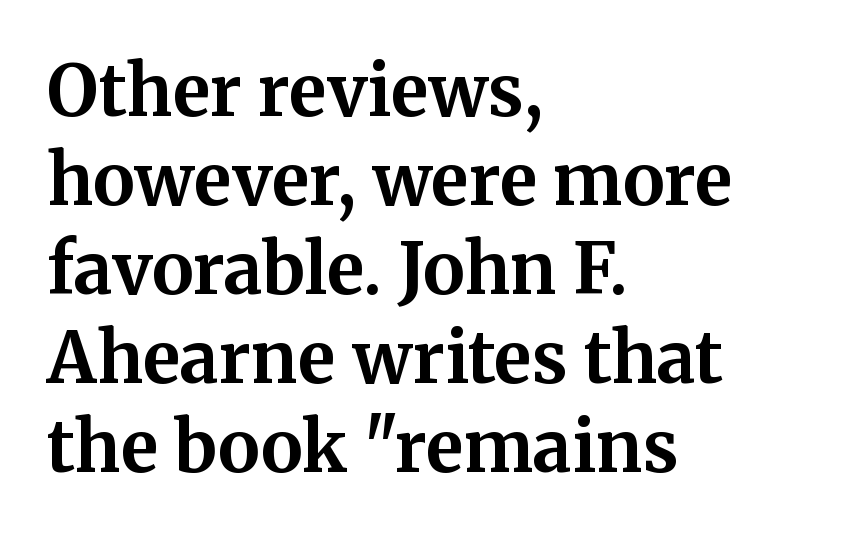
Q: Is the text bold? A: Yes.
Q: Is the text italic (slanted)? A: No, it is upright.
Q: Is the typeface a serif or a sans-serif typeface? A: Serif.
Q: Is the text underlined? A: No.
Q: How is the paragraph aligned? A: Left-aligned.
Q: Is the spacing between letters normal or unusually wide? A: Normal.
Q: Is the spacing between lines tight, normal or loose? A: Normal.
Q: Width (condensed, normal, or wide)? A: Normal.
Q: Stroke contrast? A: Medium.
Q: x-height? A: Medium.
Q: Monospaced? A: No.
